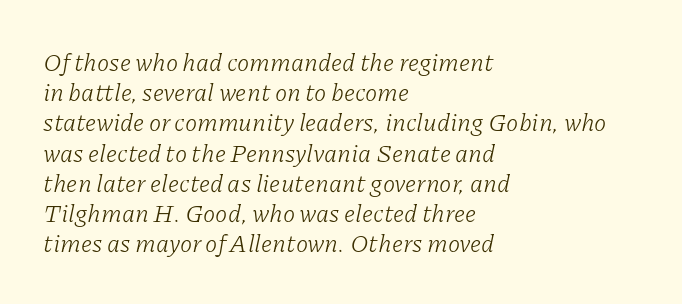
Q: Is the text bold? A: No.
Q: Is the text italic (slanted)? A: Yes, it leans right by about 11 degrees.
Q: Is the text underlined? A: No.
Q: How is the paragraph aligned? A: Left-aligned.
Q: Is the spacing between letters normal or unusually wide? A: Normal.
